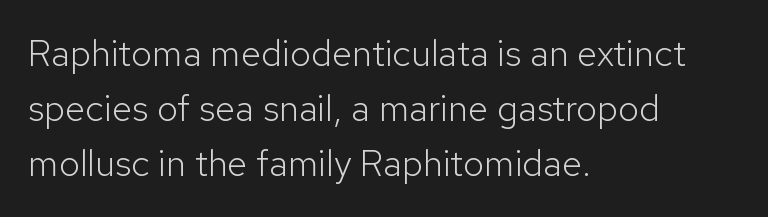
If you drew a ruler down the left edge, every line would touch it. Tracking here is standard; glyphs follow each other at the usual distance. Is there any slant? The stems are plumb. If you measured baseline to baseline, you'd find a middling distance.
